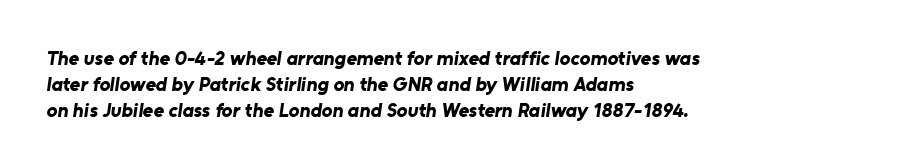
Summary of vertical rhythm: regular, with standard interline spacing. The passage is arranged the way most books set body copy — flush left. The characters look thick and weighty, a clear bold. Underlining? Definitely not there. No extra tracking has been applied to these lines.
